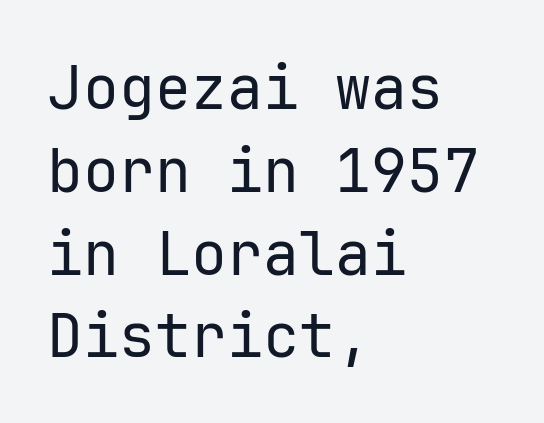
The image shows 60 px regular-weight sans-serif type, upright, monospaced; set left-aligned, normal line spacing (1.38x), normal letter spacing, not underlined; low stroke contrast and a medium x-height.
